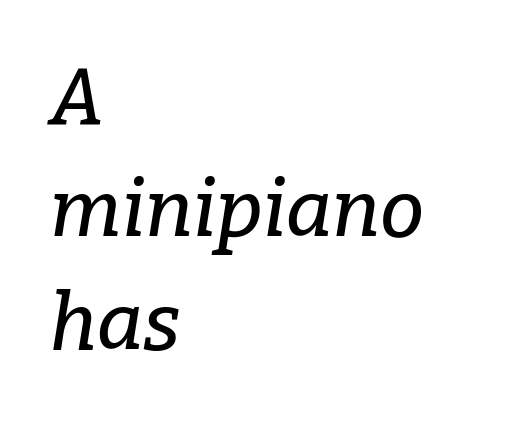
The image shows 79 px serif type, italic (leaning right); set left-aligned, normal line spacing (1.43x), normal letter spacing, not underlined; low stroke contrast and a medium x-height.
